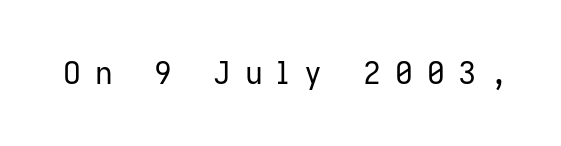
{"serif": "no", "italic": "no", "bold": "no", "weight": "regular", "width": "normal", "stroke_contrast": "low", "x_height": "medium", "monospaced": "no", "underline": "no", "letter_spacing": "wide", "letter_spacing_em": 0.45, "glyph_px": 31}
